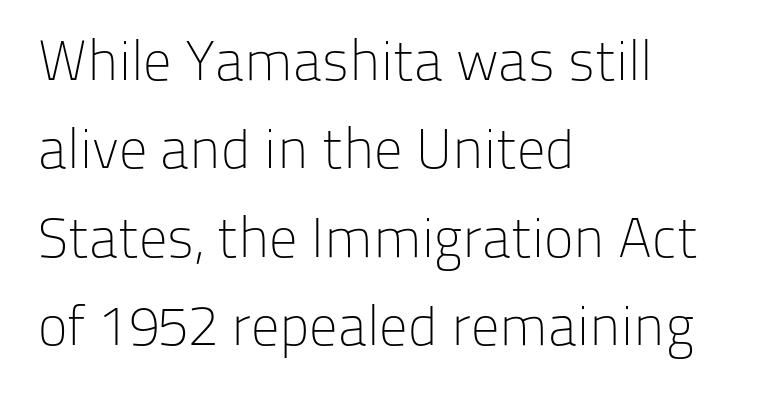
Q: Is the text bold? A: No.
Q: Is the text italic (slanted)? A: No, it is upright.
Q: Is the typeface a serif or a sans-serif typeface? A: Sans-serif.
Q: Is the text underlined? A: No.
Q: How is the paragraph aligned? A: Left-aligned.
Q: Is the spacing between letters normal or unusually wide? A: Normal.
Q: Is the spacing between lines tight, normal or loose? A: Normal.
Q: Width (condensed, normal, or wide)? A: Normal.
Q: Stroke contrast? A: Low.
Q: x-height? A: Medium.
Q: Monospaced? A: No.
